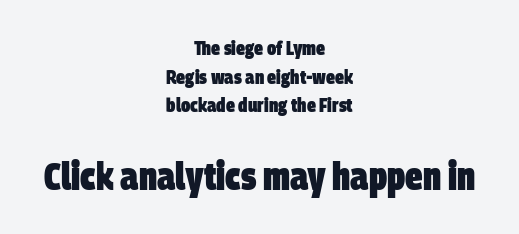
Q: Is the text bold? A: Yes.
Q: Is the typeface a serif or a sans-serif typeface? A: Sans-serif.
Q: Is the text underlined? A: No.
Q: How is the paragraph aligned? A: Centered.
Q: Is the spacing between letters normal or unusually wide? A: Normal.
Q: Is the spacing between lines tight, normal or loose? A: Normal.
Q: Which block of text is set in a larger size, the first (top) or the second (bottom)? A: The second (bottom) one.
Q: Width (condensed, normal, or wide)? A: Condensed.
Q: Stroke contrast? A: Low.
Q: x-height? A: Large.
Q: Monospaced? A: No.
